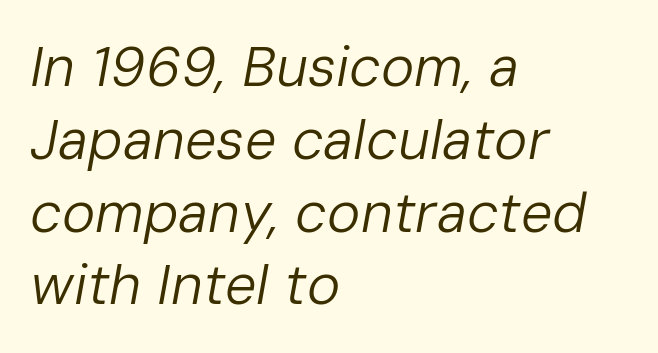
{"italic": "yes", "lean": "right", "slant_degrees": 10, "bold": "no", "weight": "regular", "width": "normal", "stroke_contrast": "low", "x_height": "medium", "monospaced": "no", "underline": "no", "align": "left", "line_spacing": "normal", "line_spacing_ratio": 1.3, "letter_spacing": "normal", "letter_spacing_em": 0.0, "glyph_px": 56}
